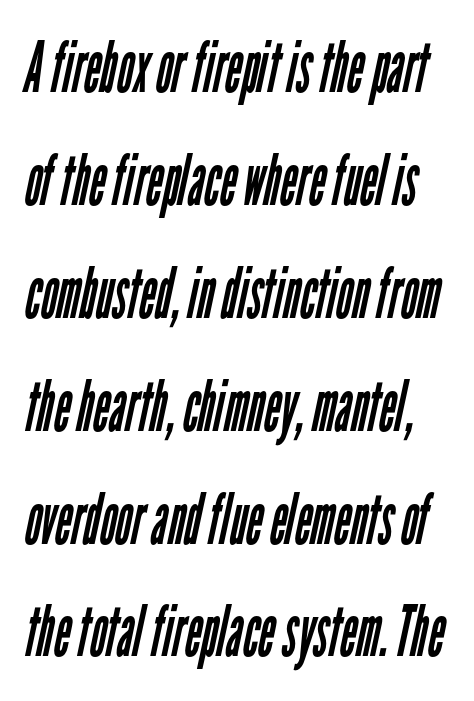
Q: Is the text bold? A: No.
Q: Is the typeface a serif or a sans-serif typeface? A: Sans-serif.
Q: Is the text underlined? A: No.
Q: Is the spacing between letters normal or unusually wide? A: Normal.
Q: Is the spacing between lines tight, normal or loose? A: Normal.
Q: Width (condensed, normal, or wide)? A: Condensed.
Q: Stroke contrast? A: Low.
Q: x-height? A: Medium.
Q: Monospaced? A: No.
